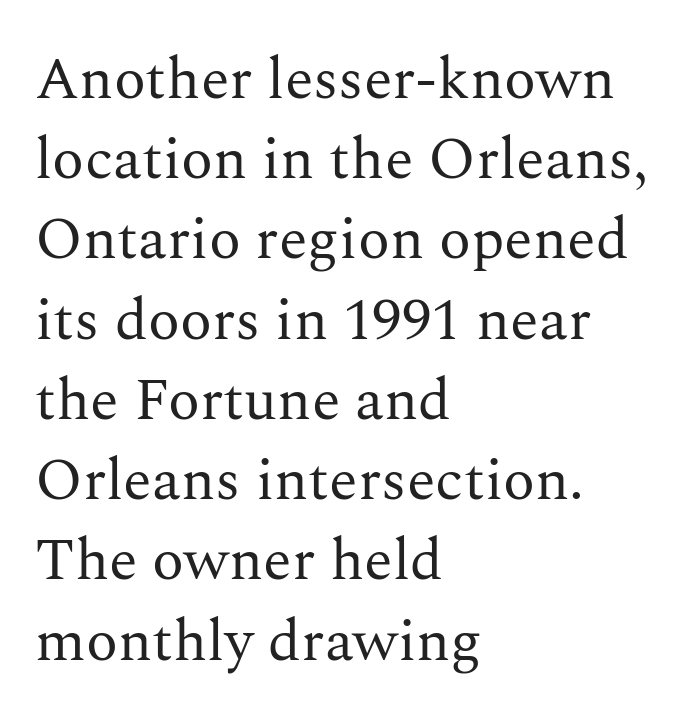
The image shows 59 px regular-weight serif type, upright; set left-aligned, normal line spacing (1.36x), normal letter spacing, not underlined; medium stroke contrast and a medium x-height.
